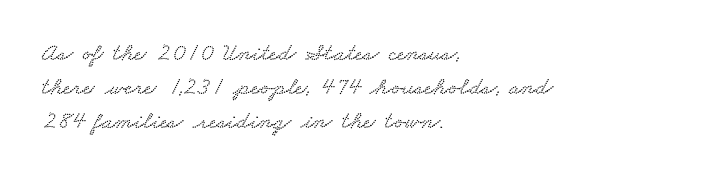
The paragraph has a hard left edge and a soft right edge. The glyphs are unaccompanied by any horizontal stroke below them. You could call the tracking neutral — neither tight nor loose. Vertical spacing — default.
